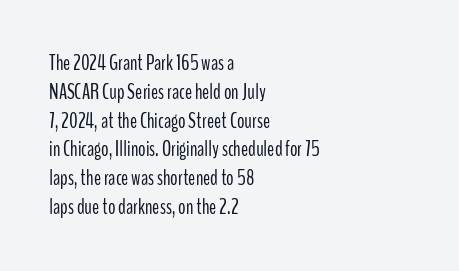
The image shows 21 px text type, upright; set left-aligned, normal line spacing (1.37x), normal letter spacing, not underlined.
